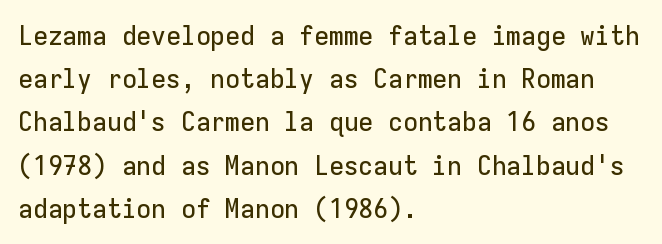
Anything drawn beneath the words? Only blank space. In terms of letterspacing, this is plain default setting. No italicization has been applied; the sample stays upright. The block of text has a typical density, with ordinary space between rows. Horizontal alignment here is leftward, the default for most running prose.
